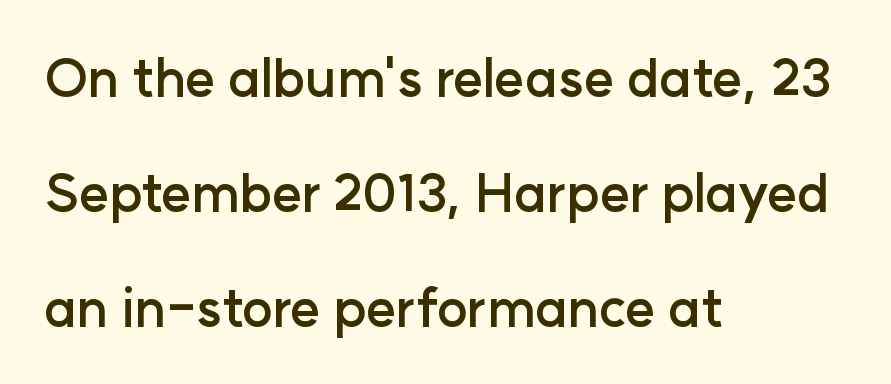
Is there any slant? The stems are plumb. The passage is arranged the way most books set body copy — flush left. Stroke terminals: plain, sans-serif. The letters advance in unequal steps, a hallmark of proportional type. Only glyphs here, with clear space below each row. Vertically, the passage feels expansive, rows floating well apart.
